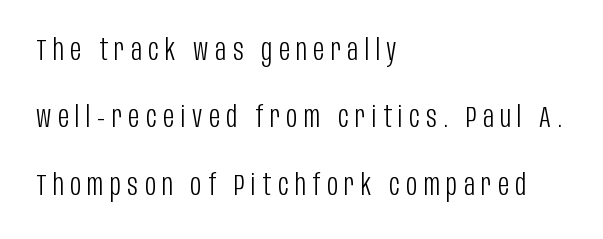
Q: Is the text bold? A: No.
Q: Is the text italic (slanted)? A: No, it is upright.
Q: Is the typeface a serif or a sans-serif typeface? A: Sans-serif.
Q: Is the text underlined? A: No.
Q: How is the paragraph aligned? A: Left-aligned.
Q: Is the spacing between letters normal or unusually wide? A: Unusually wide.
Q: Is the spacing between lines tight, normal or loose? A: Loose.
Q: Width (condensed, normal, or wide)? A: Condensed.
Q: Stroke contrast? A: Low.
Q: x-height? A: Large.
Q: Monospaced? A: No.
